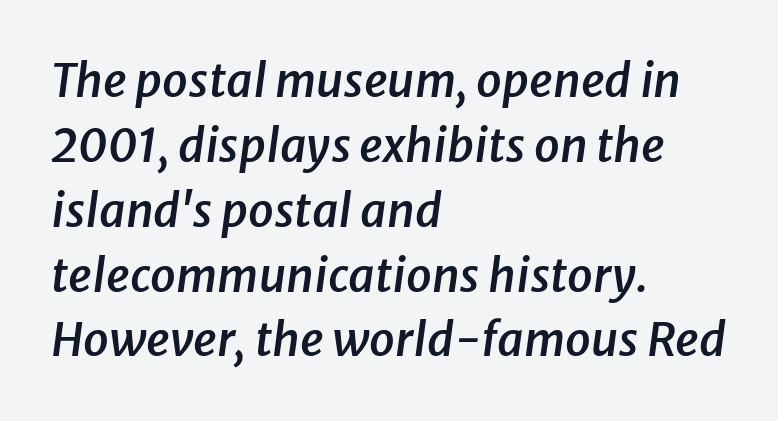
The image shows 46 px semibold type, italic (leaning right); set left-aligned, normal line spacing (1.41x), normal letter spacing, not underlined; low stroke contrast and a medium x-height.
